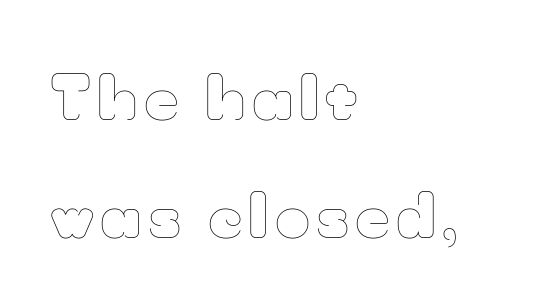
Q: Is the text bold? A: No.
Q: Is the text italic (slanted)? A: No, it is upright.
Q: Is the text underlined? A: No.
Q: How is the paragraph aligned? A: Left-aligned.
Q: Is the spacing between lines tight, normal or loose? A: Loose.
Q: Width (condensed, normal, or wide)? A: Normal.
Q: Stroke contrast? A: Low.
Q: x-height? A: Small.
Q: Monospaced? A: No.
